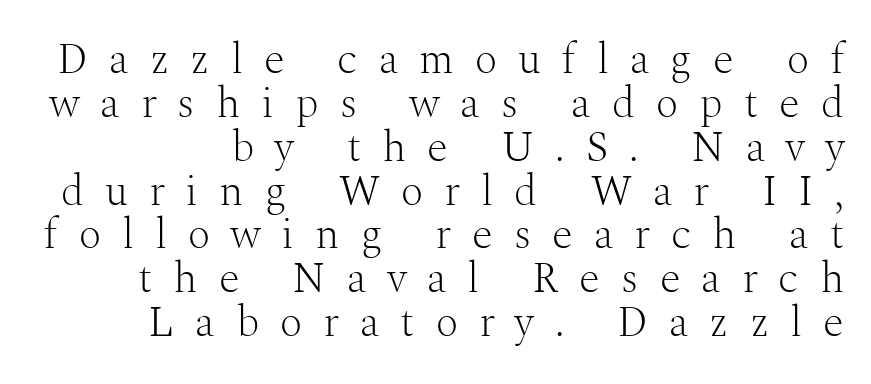
Only glyphs here, with clear space below each row. The letters advance in unequal steps, a hallmark of proportional type. Stems here are at most as thick as an everyday book face. In terms of leading, this rendering errs on the cramped side. Look at the tracking — it's clearly loosened, letters drifting apart.
